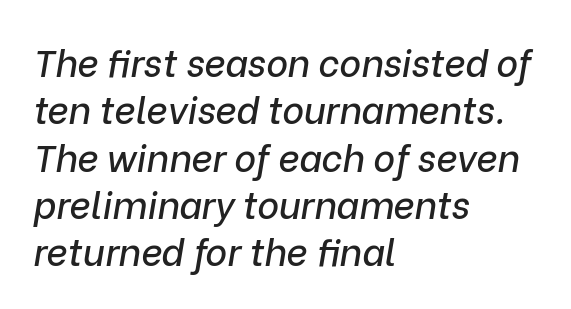
Q: Is the text italic (slanted)? A: Yes, it leans right by about 9 degrees.
Q: Is the text underlined? A: No.
Q: How is the paragraph aligned? A: Left-aligned.
Q: Is the spacing between letters normal or unusually wide? A: Normal.
Q: Is the spacing between lines tight, normal or loose? A: Normal.
Q: Width (condensed, normal, or wide)? A: Normal.
Q: Stroke contrast? A: Low.
Q: x-height? A: Medium.
Q: Monospaced? A: No.
